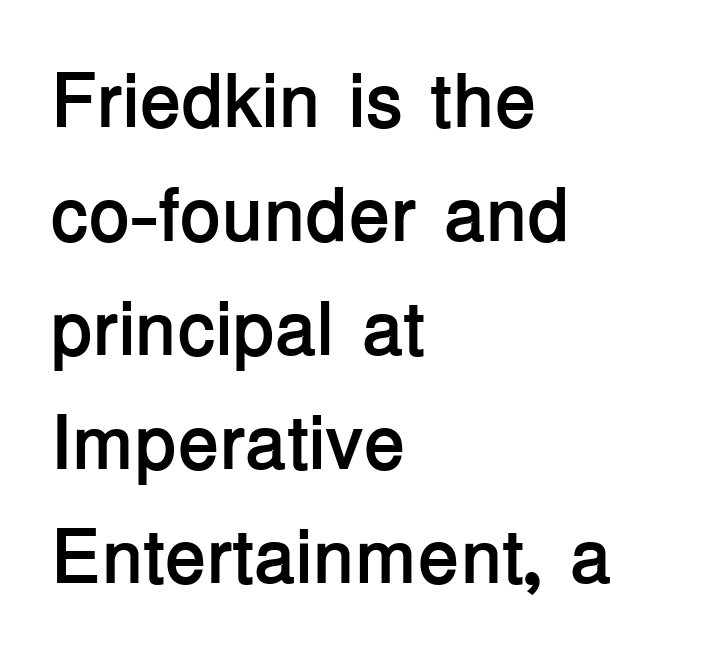
{"serif": "no", "italic": "no", "bold": "yes", "weight": "semibold", "width": "normal", "stroke_contrast": "low", "x_height": "medium", "monospaced": "no", "underline": "no", "align": "left", "line_spacing": "normal", "line_spacing_ratio": 1.5, "letter_spacing": "normal", "letter_spacing_em": 0.0, "glyph_px": 76}
